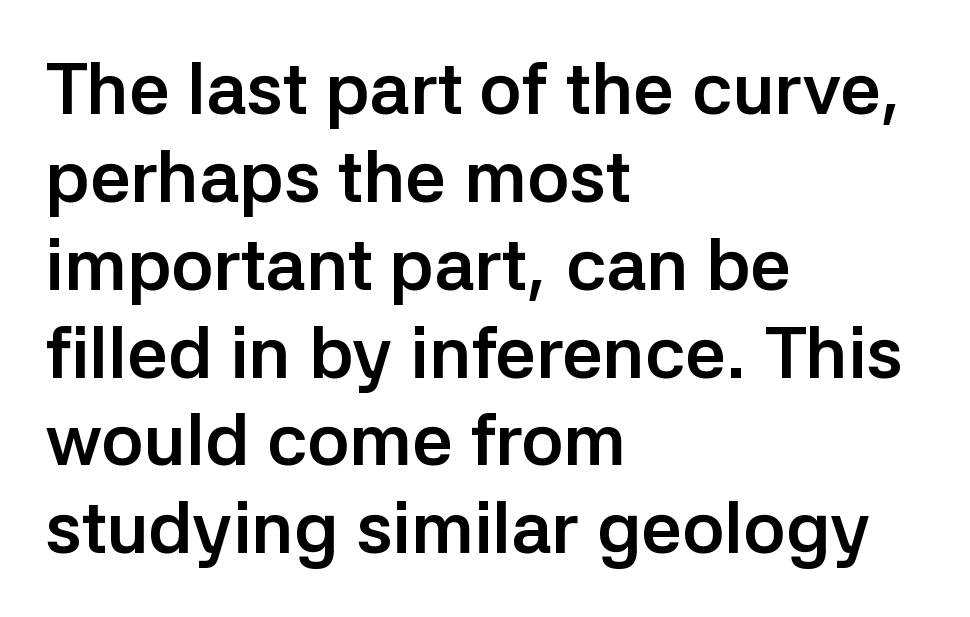
{"serif": "no", "italic": "no", "bold": "yes", "weight": "semibold", "width": "normal", "stroke_contrast": "low", "x_height": "medium", "monospaced": "no", "underline": "no", "align": "left", "line_spacing_ratio": 1.22, "letter_spacing": "normal", "letter_spacing_em": 0.0, "glyph_px": 72}
